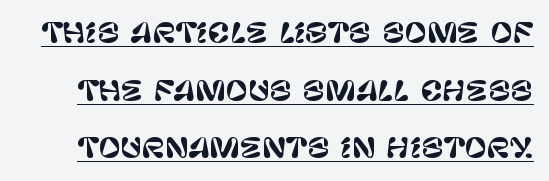
Is the letter spacing exaggerated? No — it looks like the ordinary default. Underlined type. Line spacing here is loose.
